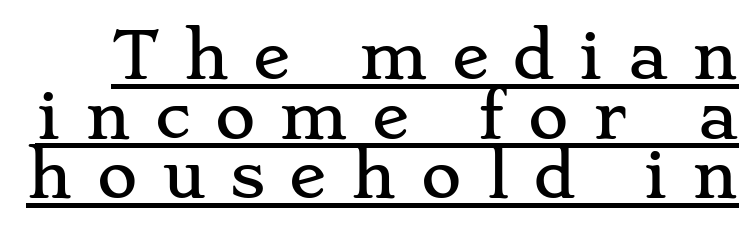
Q: Is the text italic (slanted)? A: No, it is upright.
Q: Is the typeface a serif or a sans-serif typeface? A: Serif.
Q: Is the text underlined? A: Yes.
Q: Is the spacing between letters normal or unusually wide? A: Unusually wide.
Q: Is the spacing between lines tight, normal or loose? A: Tight.
Q: Width (condensed, normal, or wide)? A: Wide.
Q: Stroke contrast? A: Low.
Q: x-height? A: Small.
Q: Monospaced? A: No.
